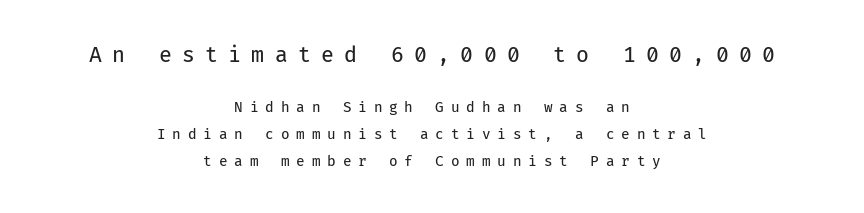
{"italic": "no", "bold": "no", "underline": "no", "align": "center", "line_spacing": "loose", "line_spacing_ratio": 1.92, "letter_spacing": "wide", "letter_spacing_em": 0.49, "larger_block": "first", "size_ratio": 1.5, "glyph_px": 21}
